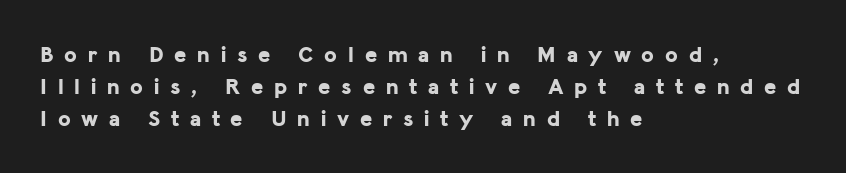
{"italic": "no", "bold": "yes", "underline": "no", "align": "left", "line_spacing": "normal", "line_spacing_ratio": 1.39, "letter_spacing": "wide", "letter_spacing_em": 0.47, "glyph_px": 23}
